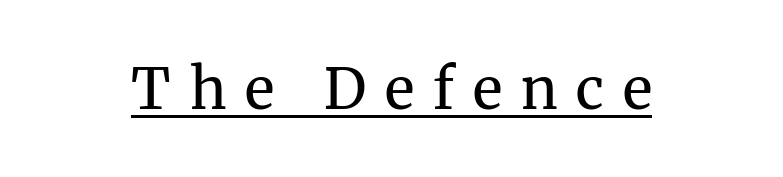
The font's upright variant was chosen for this text. The font sits on the lighter half of the weight spectrum, regular included. Has an underline been added? It has. The text was rendered using a seriffed face with decorative stroke endings.
